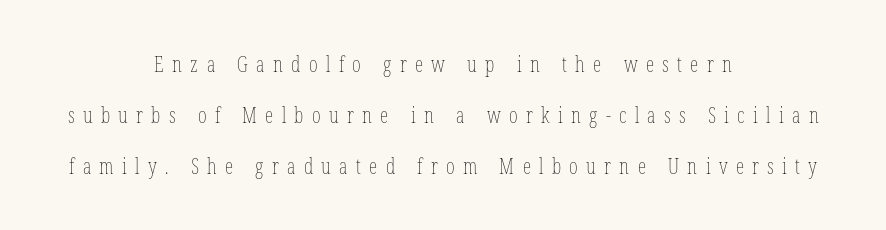
Posture: upright roman. Rows of type keep a wide berth in the vertical direction. The baseline area is clear. Glyph-to-glyph distance is far greater than everyday printed text.
